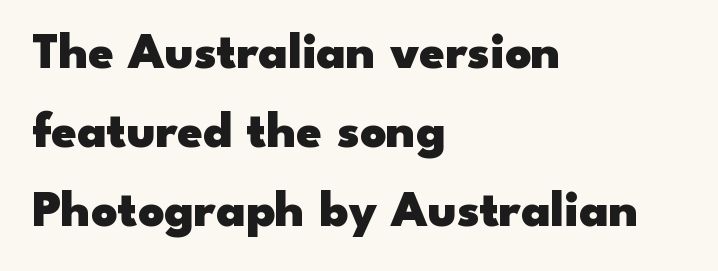
{"serif": "no", "italic": "no", "bold": "yes", "weight": "heavy", "width": "wide", "stroke_contrast": "low", "x_height": "small", "monospaced": "no", "underline": "no", "align": "left", "line_spacing": "normal", "line_spacing_ratio": 1.55, "letter_spacing": "normal", "letter_spacing_em": 0.0, "glyph_px": 51}
